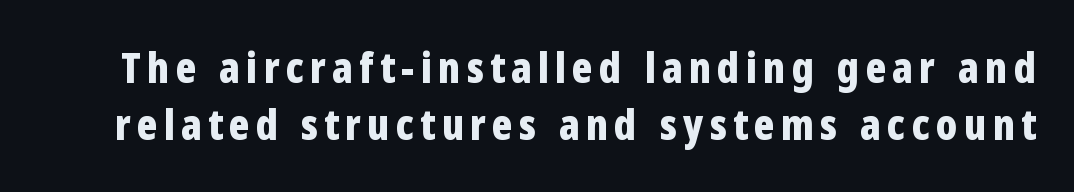
Clear beneath every line of the passage. Each letter keeps its own natural width here, so spacing adapts to shape. Posture: straight, roman, zero tilt. The text was rendered using a sans face with plain stroke endings.
